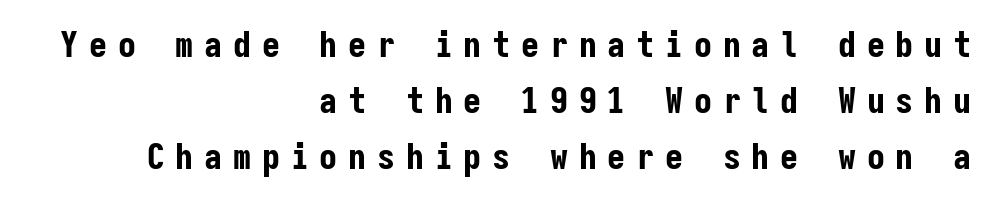
The image shows 36 px bold, condensed sans-serif type, upright, monospaced; set right-aligned, normal line spacing (1.56x), unusually wide letter spacing (+0.3 em), not underlined; low stroke contrast and a medium x-height.
